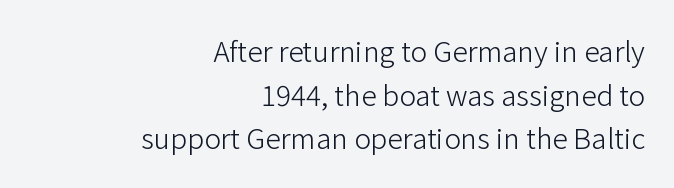
The image shows 28 px light sans-serif type, upright; set right-aligned, normal line spacing (1.56x), normal letter spacing, not underlined; low stroke contrast and a medium x-height.
